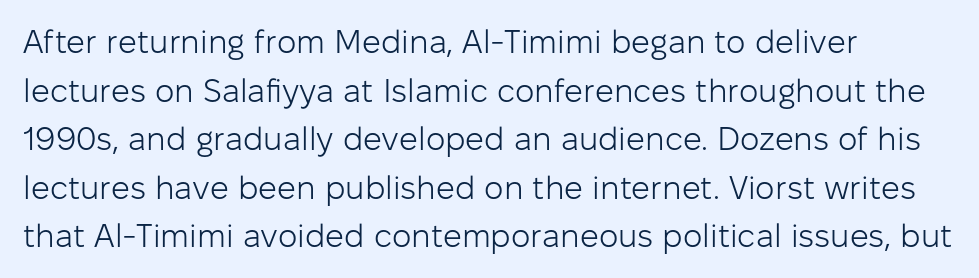
Does the type have serifs? No, each stem ends abruptly. The glyphs are unaccompanied by any horizontal stroke below them. The paragraph has a hard left edge and a soft right edge. Look at the tracking — it's just the regular setting, nothing added. Caption: face not bold, strokes unweighted. Regular leading.
